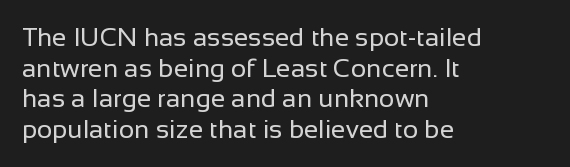
Honestly, there is no underline to notice here at all. Heft: none added — not bold. Characters follow at the spacing the type designer built in. Horizontal alignment here is leftward, the default for most running prose.
